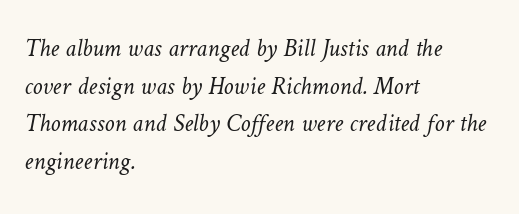
Caption: face not bold, strokes unweighted. Leftover space on each line is placed entirely after the last word. Nobody touched the tracking dial on this one. The leading is moderate, giving the passage an even texture.
